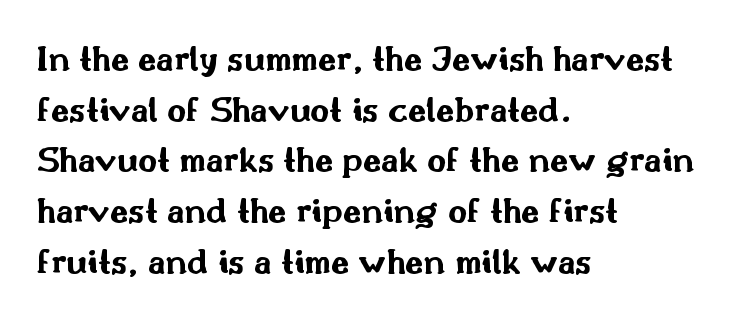
The image shows 37 px bold, wide sans-serif type, upright; set left-aligned, normal line spacing (1.37x), normal letter spacing, not underlined; medium stroke contrast and a small x-height.
